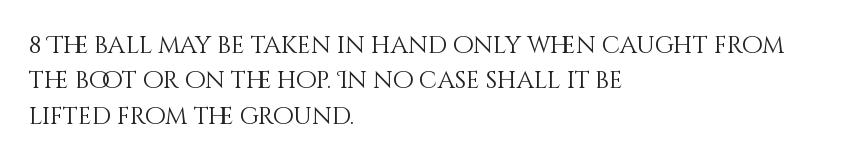
{"italic": "no", "bold": "no", "underline": "no", "align": "left", "line_spacing": "normal", "line_spacing_ratio": 1.47, "letter_spacing": "normal", "letter_spacing_em": 0.0, "glyph_px": 24}
